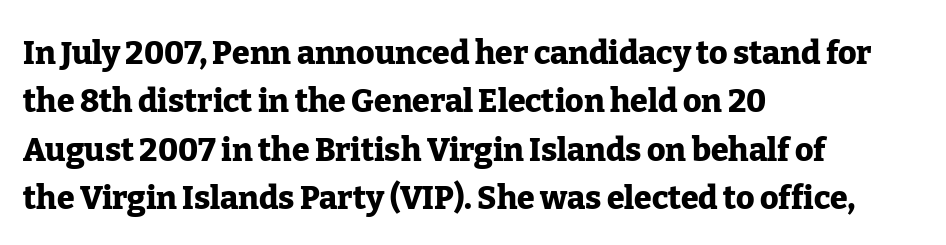
Spacing between characters is what you'd get straight out of the box. The face used here is proportionally spaced, like ordinary book or web type. The ragged edge is on the right, which tells us the setting is flush left. Unlike a clean sans, this face finishes its strokes with serifs.
